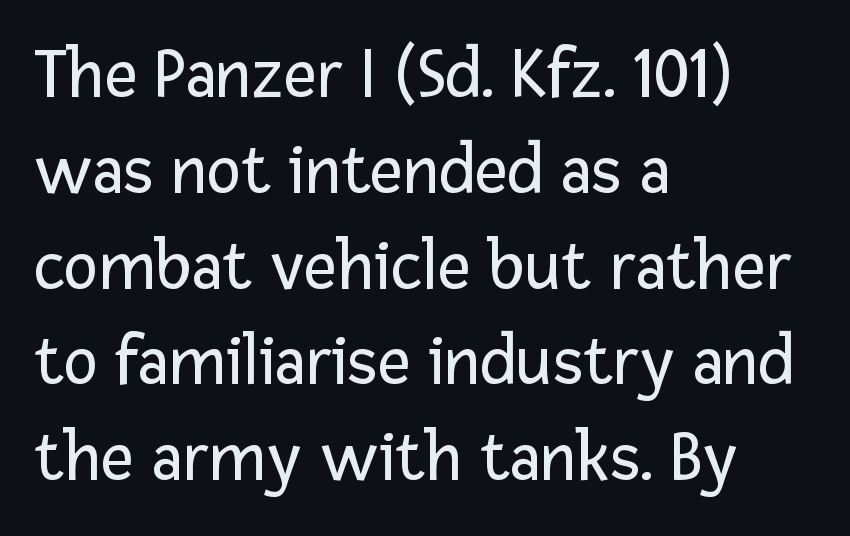
The image shows 72 px regular-weight sans-serif type, upright; set left-aligned, normal line spacing (1.33x), normal letter spacing, not underlined; low stroke contrast and a medium x-height.
